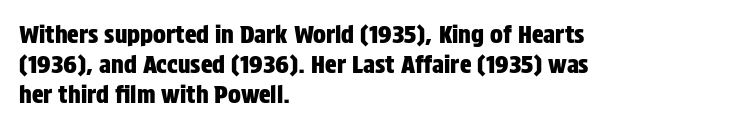
The lines in this sample share a left origin and differ only in where they stop. Tracking here is standard; glyphs follow each other at the usual distance. How would I describe the line gaps? Plain and ordinary. You can tell it's not italic because the verticals are truly vertical.
